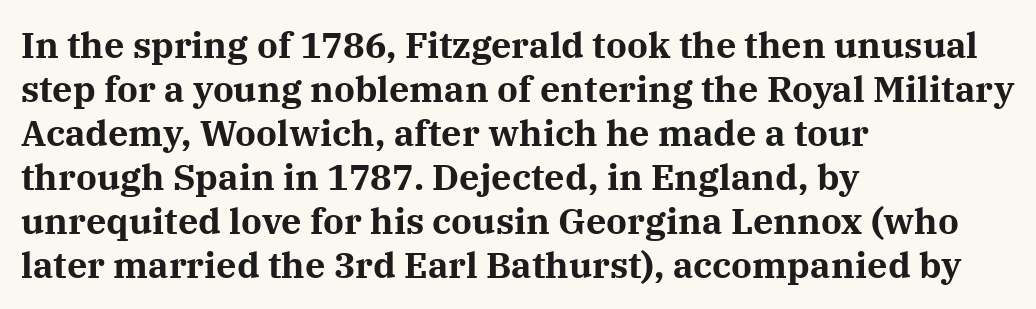
Q: Is the text bold? A: Yes.
Q: Is the text italic (slanted)? A: No, it is upright.
Q: Is the typeface a serif or a sans-serif typeface? A: Serif.
Q: Is the text underlined? A: No.
Q: How is the paragraph aligned? A: Left-aligned.
Q: Is the spacing between letters normal or unusually wide? A: Normal.
Q: Width (condensed, normal, or wide)? A: Normal.
Q: Stroke contrast? A: Medium.
Q: x-height? A: Medium.
Q: Monospaced? A: No.
